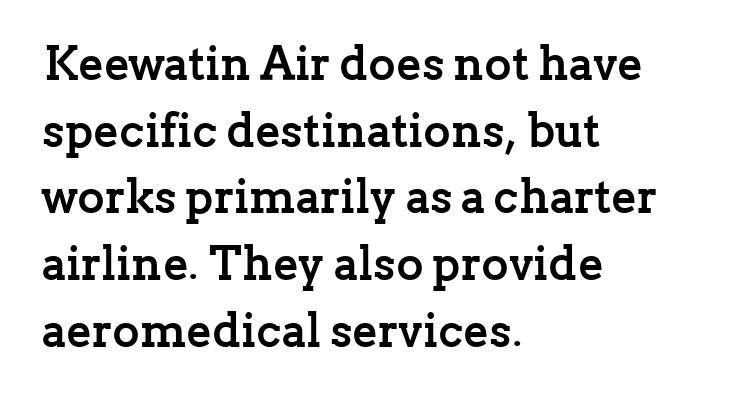
The image shows 47 px semibold serif type, upright; set left-aligned, normal line spacing (1.42x), normal letter spacing, not underlined; low stroke contrast and a medium x-height.
